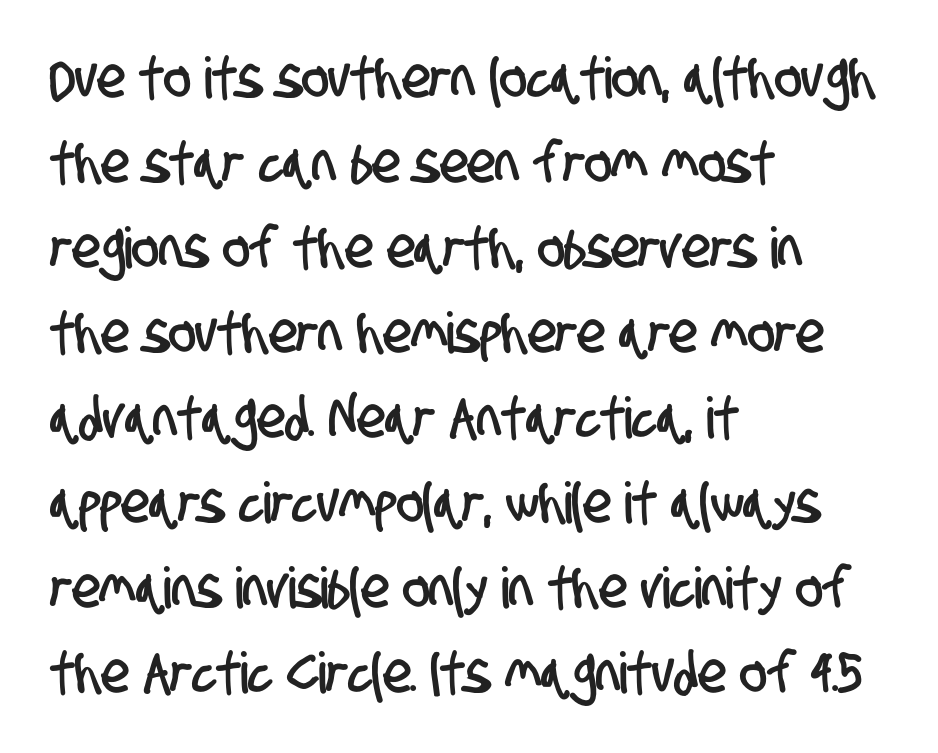
Q: Is the typeface a serif or a sans-serif typeface? A: Sans-serif.
Q: Is the text underlined? A: No.
Q: How is the paragraph aligned? A: Left-aligned.
Q: Is the spacing between letters normal or unusually wide? A: Normal.
Q: Is the spacing between lines tight, normal or loose? A: Normal.
Q: Width (condensed, normal, or wide)? A: Condensed.
Q: Stroke contrast? A: Low.
Q: x-height? A: Large.
Q: Monospaced? A: No.
